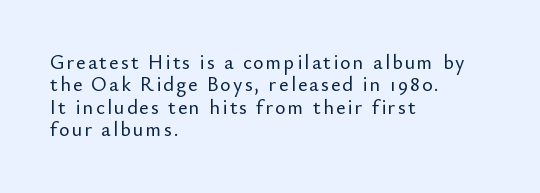
Leftover space on each line is placed entirely after the last word. The specimen reads as upright at a glance. What's the leading like? Squeezed, with rows nearly overlapping. Descenders hang freely into open space.
